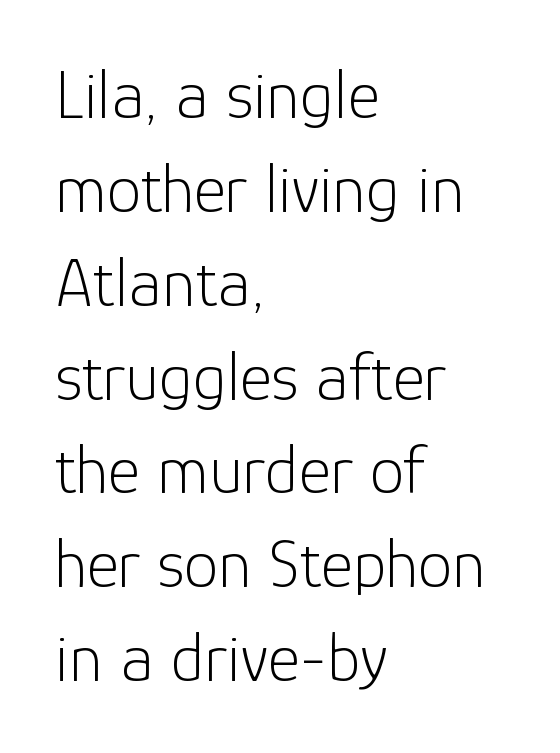
The image shows 69 px light sans-serif type, upright; set left-aligned, normal line spacing (1.36x), normal letter spacing, not underlined; low stroke contrast and a medium x-height.
